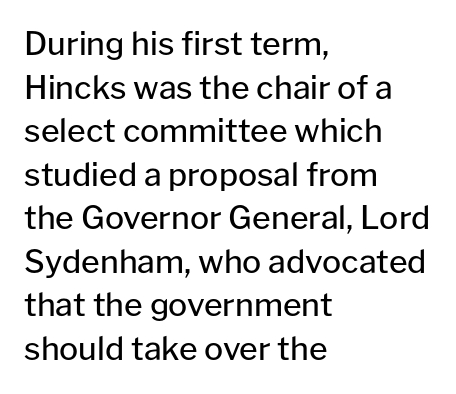
{"serif": "no", "italic": "no", "bold": "no", "weight": "regular", "width": "normal", "stroke_contrast": "low", "x_height": "medium", "monospaced": "no", "underline": "no", "align": "left", "line_spacing": "normal", "line_spacing_ratio": 1.36, "letter_spacing": "normal", "letter_spacing_em": 0.0, "glyph_px": 32}
